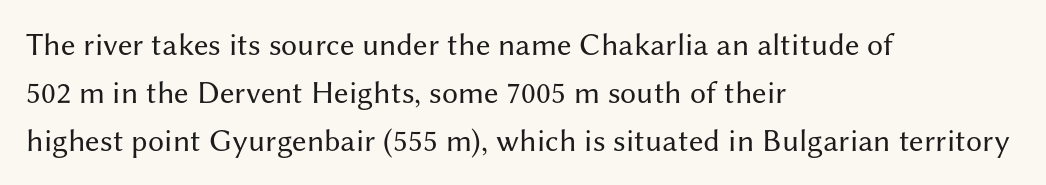
Note the varied advance widths — an 'i' is clearly narrower than an 'm'. Reading down the column, the eye jumps a familiar distance to each next line. Has an underline been added? It has not. Check where the strokes stop: nothing finishes them off — pure sans. Honestly, the letter spacing is just normal — you wouldn't notice it. Nope, not italic — everything's standing straight.
